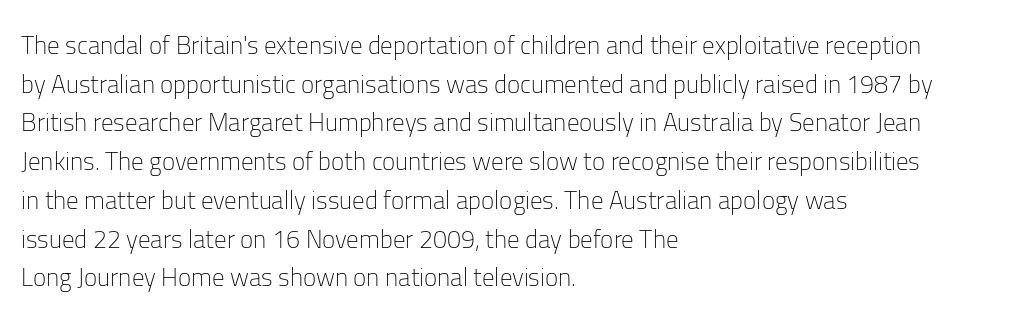
Q: Is the text bold? A: No.
Q: Is the text italic (slanted)? A: No, it is upright.
Q: Is the text underlined? A: No.
Q: How is the paragraph aligned? A: Left-aligned.
Q: Is the spacing between letters normal or unusually wide? A: Normal.
Q: Is the spacing between lines tight, normal or loose? A: Normal.
